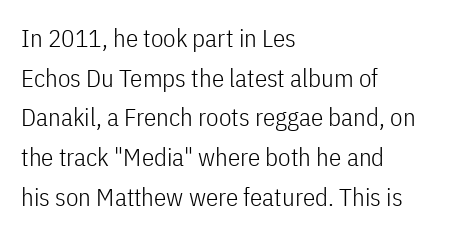
Q: Is the text bold? A: No.
Q: Is the text italic (slanted)? A: No, it is upright.
Q: Is the text underlined? A: No.
Q: How is the paragraph aligned? A: Left-aligned.
Q: Is the spacing between letters normal or unusually wide? A: Normal.
Q: Is the spacing between lines tight, normal or loose? A: Normal.
